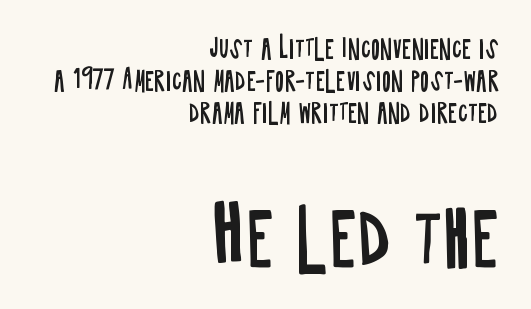
The weight would be labelled regular, book, light, or lighter still. Italic? Not at all — the glyphs are vertical. The block sitting lower on the canvas is the one with enlarged characters. The passage shown is not underscored anywhere. Reading down the column, the eye jumps a familiar distance to each next line. Is the block centered? No — it sits flush against the right margin.
